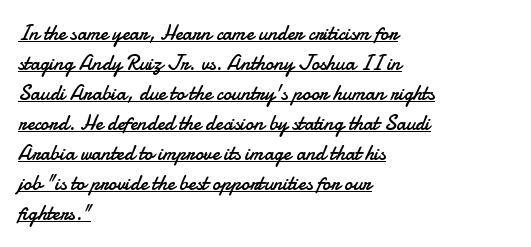
A light-to-regular cut is what we see here. The passage shown stacks its lines at a standard gap. Each line starts at the same left margin while the right side varies. The glyphs are accompanied by a horizontal stroke just below them. These lines keep a tight, regular rhythm from letter to letter.
